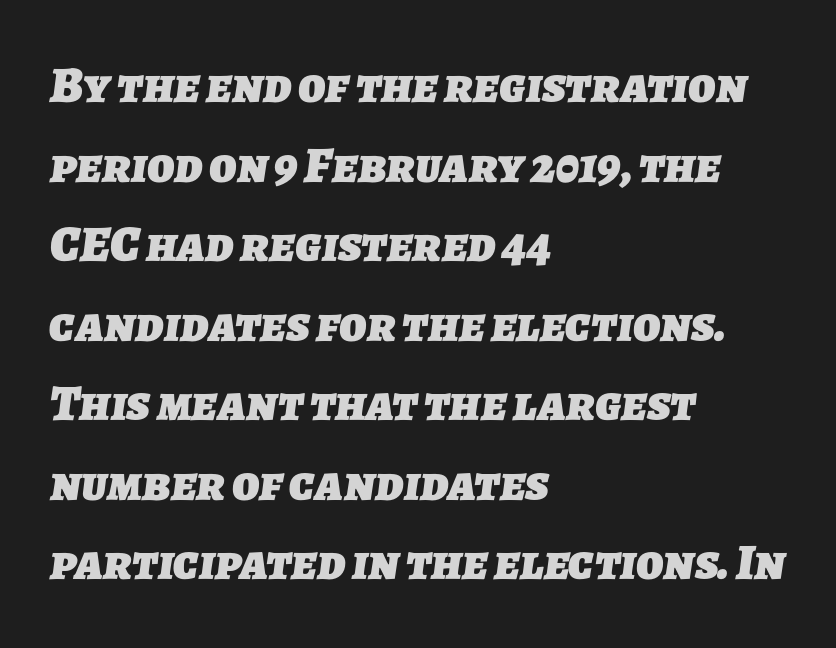
{"serif": "no", "bold": "yes", "weight": "heavy", "width": "normal", "stroke_contrast": "low", "x_height": "medium", "monospaced": "no", "underline": "no", "align": "left", "line_spacing": "normal", "line_spacing_ratio": 1.56, "letter_spacing": "normal", "letter_spacing_em": 0.0, "glyph_px": 51}
